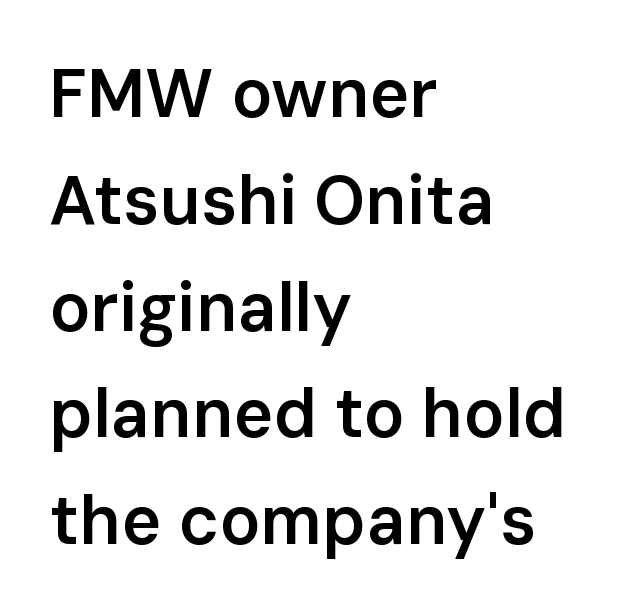
{"serif": "no", "italic": "no", "bold": "semi", "weight": "semibold", "width": "normal", "stroke_contrast": "low", "x_height": "medium", "monospaced": "no", "underline": "no", "align": "left", "line_spacing": "normal", "line_spacing_ratio": 1.57, "letter_spacing": "normal", "letter_spacing_em": 0.0, "glyph_px": 68}
